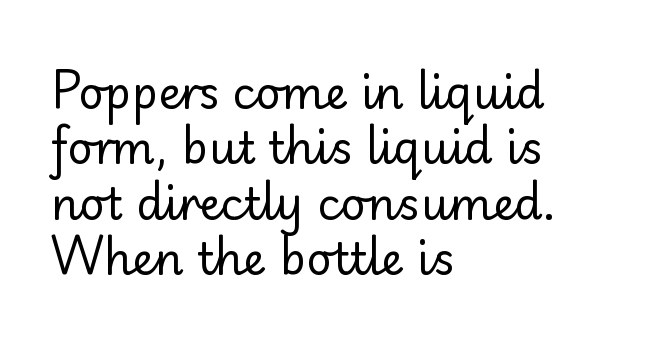
Does extra space separate the letters? No, they use regular spacing. Each row of text sits above clean, open space. Counters stay open thanks to moderate or lighter strokes. The letters advance in unequal steps, a hallmark of proportional type.
